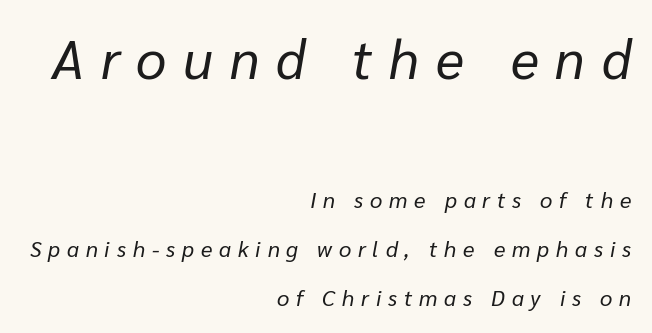
The image shows 54 px regular-weight type, italic (leaning right); set right-aligned, loose line spacing (2.22x), unusually wide letter spacing (+0.31 em), not underlined; the first (top) block is 2.45x larger; low stroke contrast and a medium x-height.
